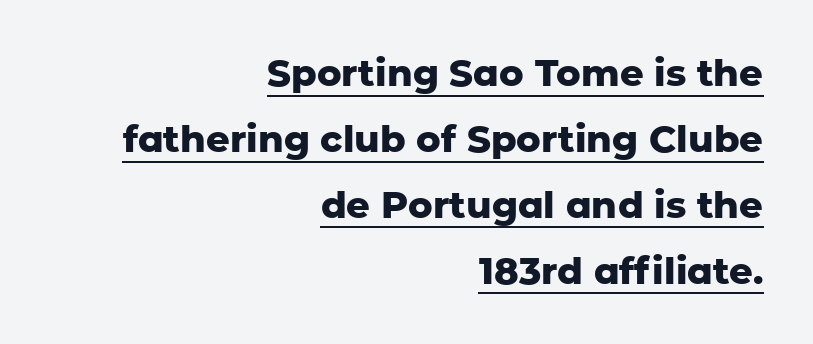
Q: Is the text bold? A: Yes.
Q: Is the text italic (slanted)? A: No, it is upright.
Q: Is the typeface a serif or a sans-serif typeface? A: Sans-serif.
Q: Is the text underlined? A: Yes.
Q: How is the paragraph aligned? A: Right-aligned.
Q: Is the spacing between letters normal or unusually wide? A: Normal.
Q: Width (condensed, normal, or wide)? A: Normal.
Q: Stroke contrast? A: Low.
Q: x-height? A: Medium.
Q: Monospaced? A: No.
